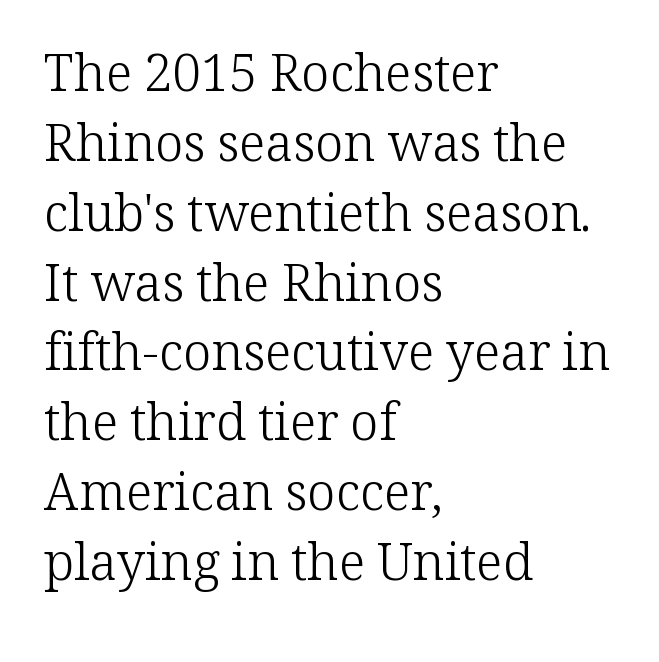
{"serif": "yes", "italic": "no", "bold": "no", "weight": "light", "width": "normal", "stroke_contrast": "low", "x_height": "medium", "monospaced": "no", "underline": "no", "align": "left", "line_spacing": "normal", "line_spacing_ratio": 1.37, "letter_spacing": "normal", "letter_spacing_em": 0.0, "glyph_px": 51}
